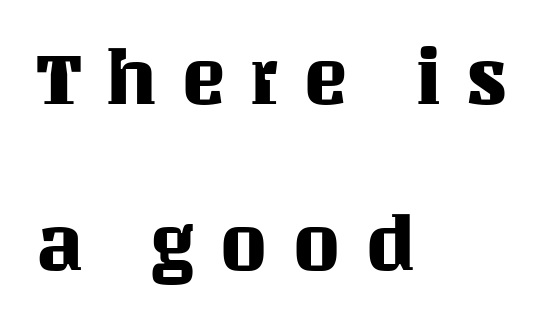
{"italic": "no", "width": "normal", "stroke_contrast": "medium", "x_height": "large", "monospaced": "no", "underline": "no", "align": "left", "line_spacing": "loose", "line_spacing_ratio": 2.18, "letter_spacing": "wide", "letter_spacing_em": 0.31, "glyph_px": 76}
